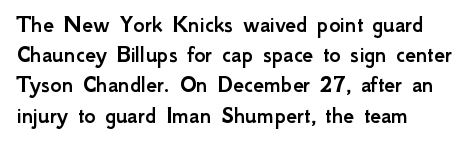
The image shows 24 px text type, upright; set left-aligned, normal line spacing (1.26x), normal letter spacing, not underlined.
